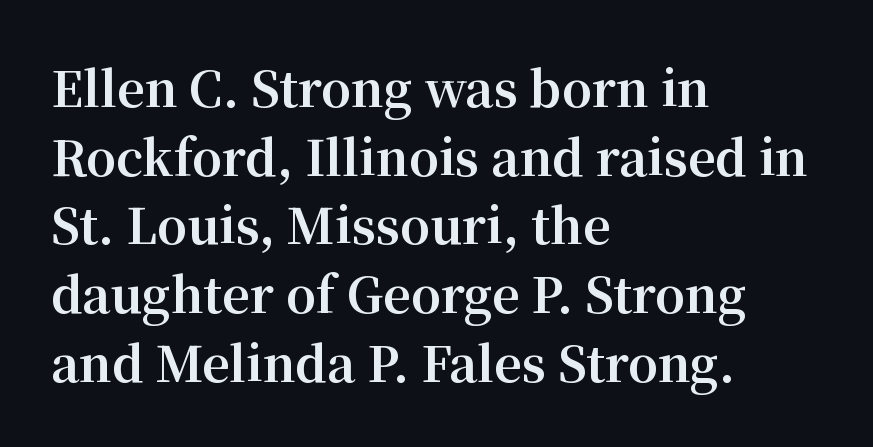
The image shows 48 px bold serif type, upright; set left-aligned, normal line spacing (1.43x), normal letter spacing, not underlined; medium stroke contrast and a medium x-height.
